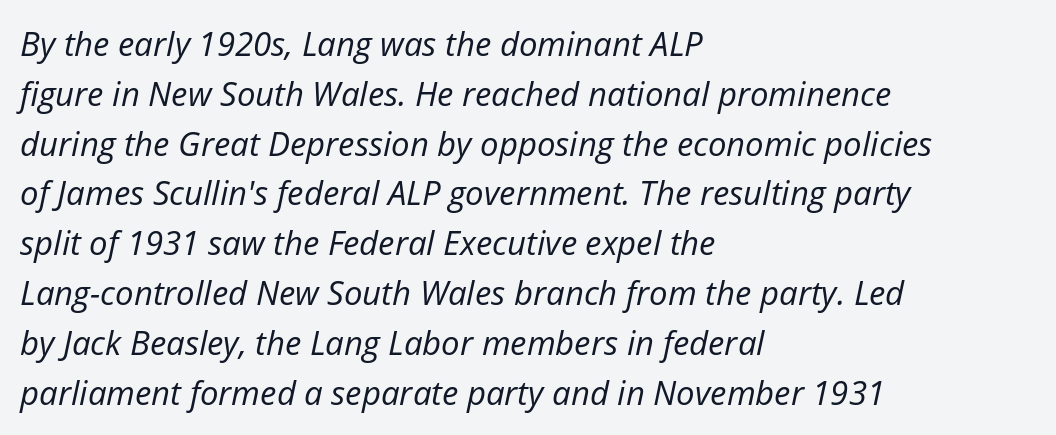
The image shows 33 px regular-weight type, italic (leaning right); set left-aligned, normal line spacing (1.51x), normal letter spacing, not underlined; low stroke contrast and a medium x-height.
